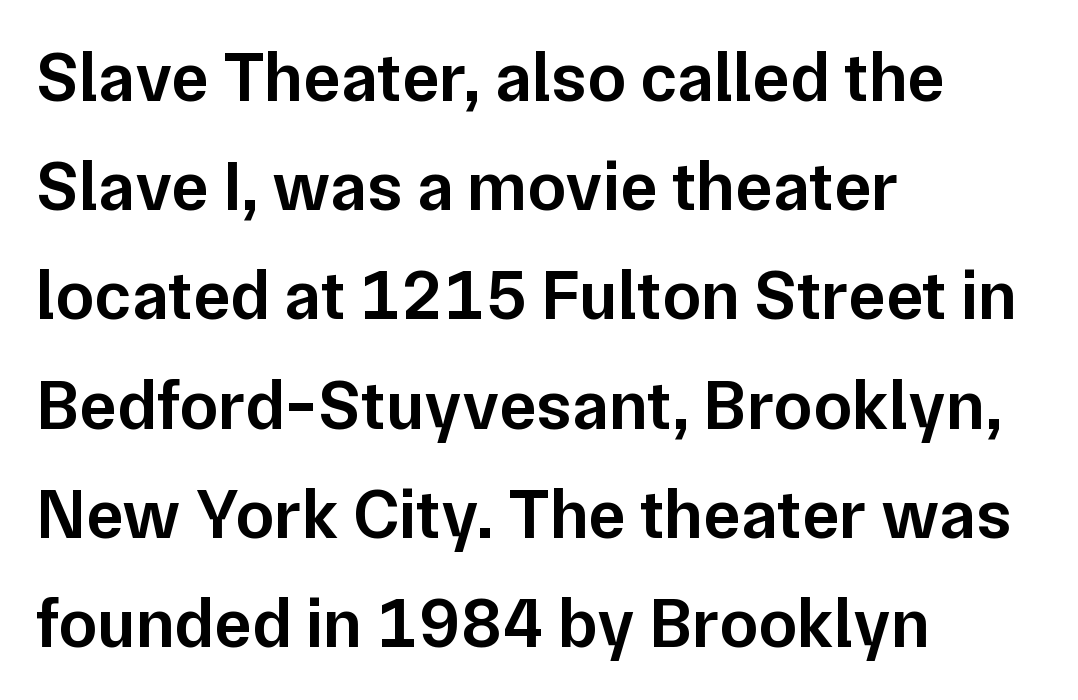
Q: Is the text bold? A: Semi-bold.
Q: Is the text italic (slanted)? A: No, it is upright.
Q: Is the typeface a serif or a sans-serif typeface? A: Sans-serif.
Q: Is the text underlined? A: No.
Q: How is the paragraph aligned? A: Left-aligned.
Q: Is the spacing between letters normal or unusually wide? A: Normal.
Q: Is the spacing between lines tight, normal or loose? A: Normal.
Q: Width (condensed, normal, or wide)? A: Normal.
Q: Stroke contrast? A: Low.
Q: x-height? A: Medium.
Q: Monospaced? A: No.
